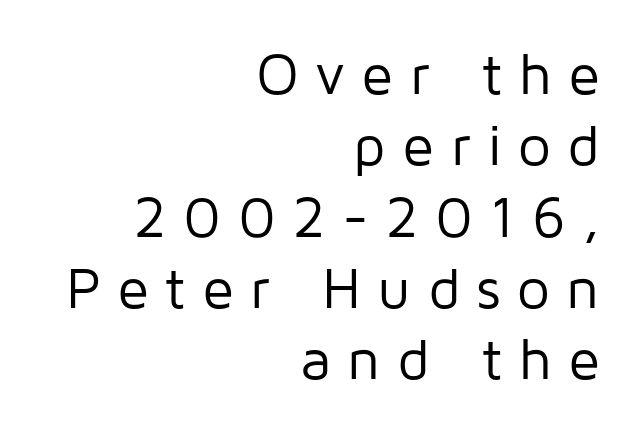
Alignment: flush right. No letter is thick-stroked: the sample isn't bold. Italic: no, the glyphs are upright roman. Each letter's strokes conclude bluntly, with no projecting serifs. The letters advance in unequal steps, a hallmark of proportional type.
